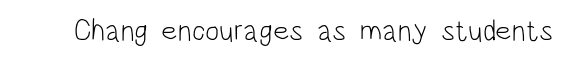
{"serif": "no", "italic": "no", "bold": "no", "weight": "light", "width": "condensed", "stroke_contrast": "low", "x_height": "large", "monospaced": "no", "underline": "no", "letter_spacing": "normal", "letter_spacing_em": 0.0, "glyph_px": 30}
